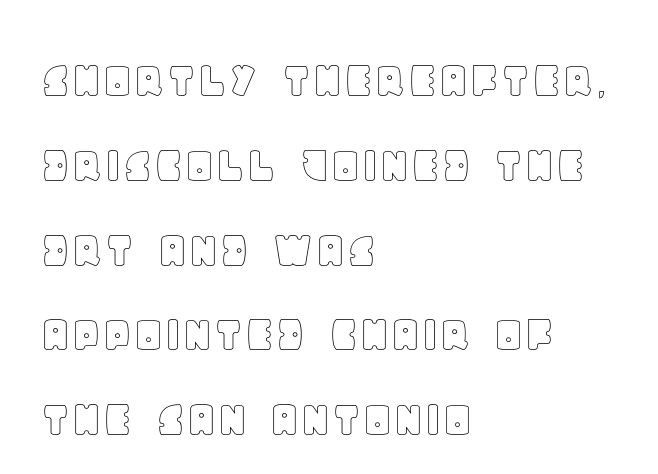
Leftover space on each line is placed entirely after the last word. Italic? Not at all — the glyphs are vertical. The horizontal fit of the characters is conventional and even. Think of a printed novel: that variable character pitch is what you see here.
